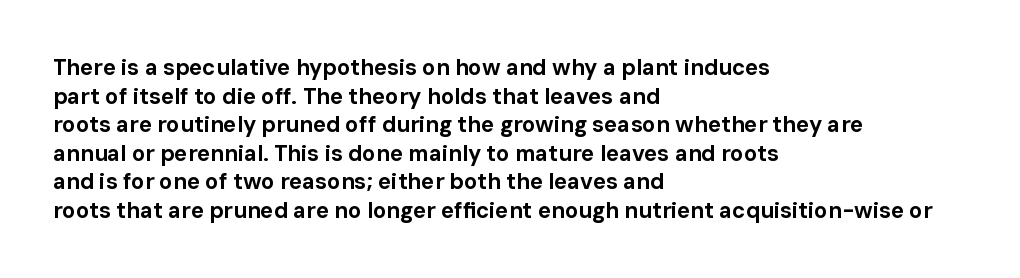
The image shows 22 px bold type, upright; set left-aligned, normal line spacing (1.3x), normal letter spacing, not underlined.
